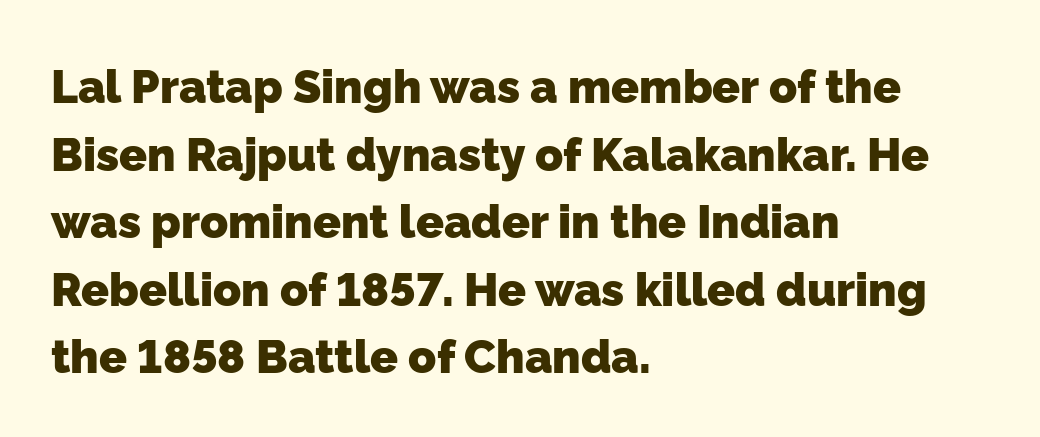
A student would call this left alignment; a typographer would say flush left, rag right. Normally led — the rows are evenly, conventionally spaced. The characters look thick and weighty, a clear bold. Decoration check: the copy has no underline. Proportional: the letters do not fall into vertical columns.
